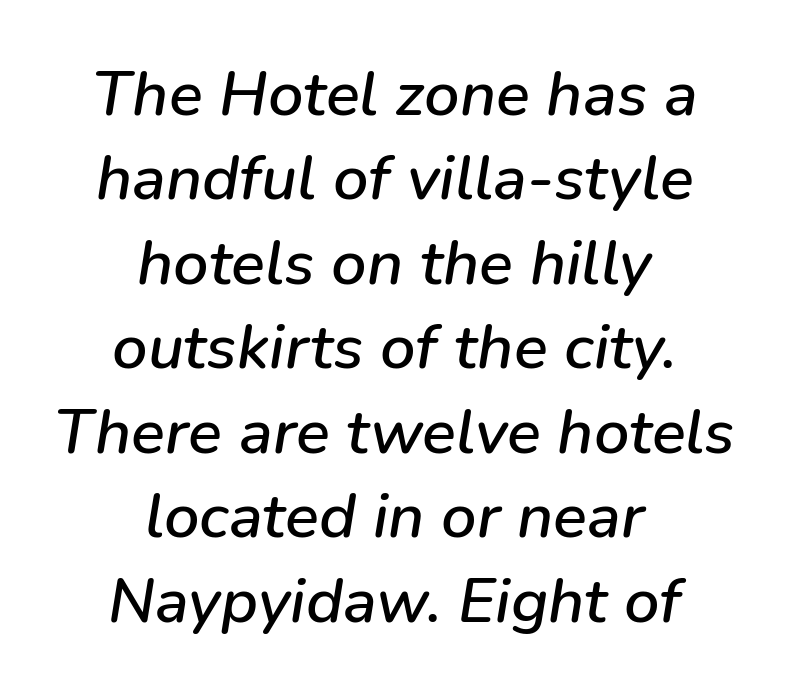
The image shows 63 px text type, italic (leaning right); set centered, normal line spacing (1.34x), normal letter spacing, not underlined; low stroke contrast and a medium x-height.
